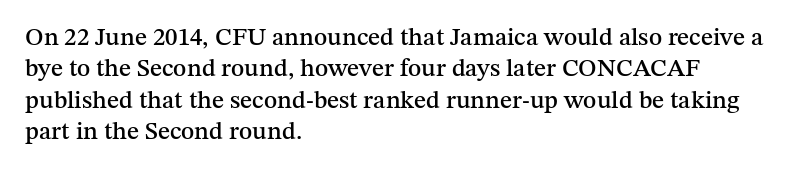
The space directly below the letters is spotless. Whoever set this chose a conventional vertical rhythm. The typesetter chose a ragged-right arrangement here. Posture: straight, roman, zero tilt. Standard letterfit; no display-style spreading of the glyphs.
